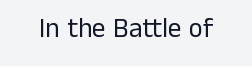
Has an underline been added? It has not. The type is set solid horizontally, with unmodified tracking. The characters are drawn with everyday or finer stroke widths. Every character sits straight up, as roman type does.
